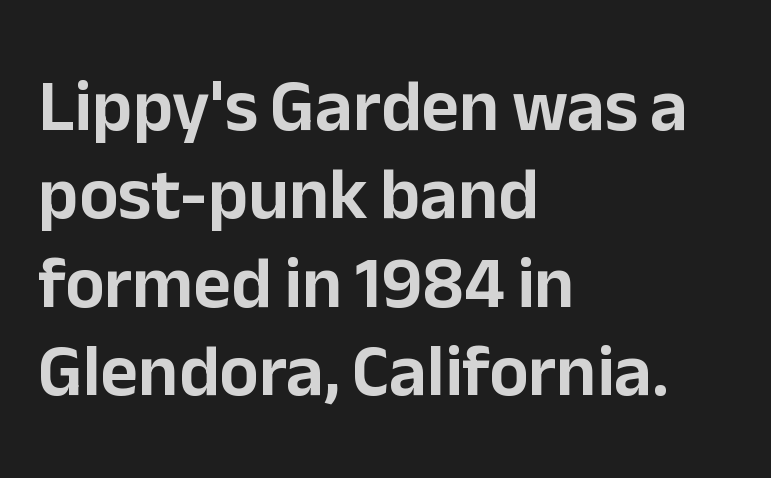
Q: Is the text italic (slanted)? A: No, it is upright.
Q: Is the typeface a serif or a sans-serif typeface? A: Sans-serif.
Q: Is the text underlined? A: No.
Q: How is the paragraph aligned? A: Left-aligned.
Q: Is the spacing between letters normal or unusually wide? A: Normal.
Q: Width (condensed, normal, or wide)? A: Normal.
Q: Stroke contrast? A: Low.
Q: x-height? A: Medium.
Q: Monospaced? A: No.
